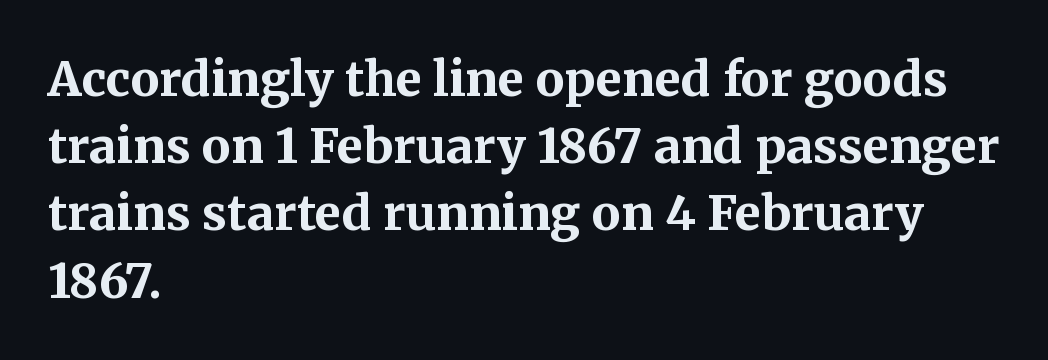
Each word holds together tightly as a unit, with standard inter-letter gaps. Think of a printed novel: that variable character pitch is what you see here. A serif font was chosen for this passage. The specimen omits any rule beneath the text block's lines. Notice how the stems are strictly vertical — no italics here.
